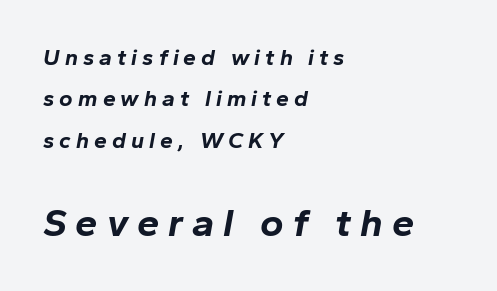
The rendering inserts visible extra space after every character. Is this a fixed-width face? No — the glyphs have proportional, varying widths. Two sizes are in play, and the larger belongs to the second block. The gap between lines stays unmarked.
